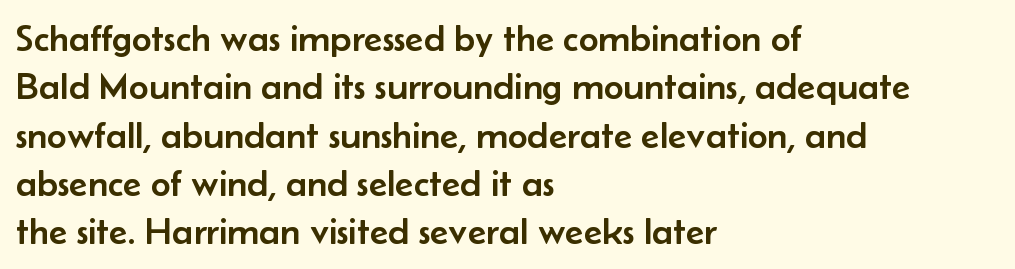
The rendering shows plain stroke endings on the letterforms — a sans-serif design. Ascenders rise straight up at ninety degrees. Vertically, the passage feels balanced, rows spaced as you'd expect. Teacher's note: observe the even left margin — that is flush-left alignment. The letterforms sit shoulder to shoulder at normal distance.
